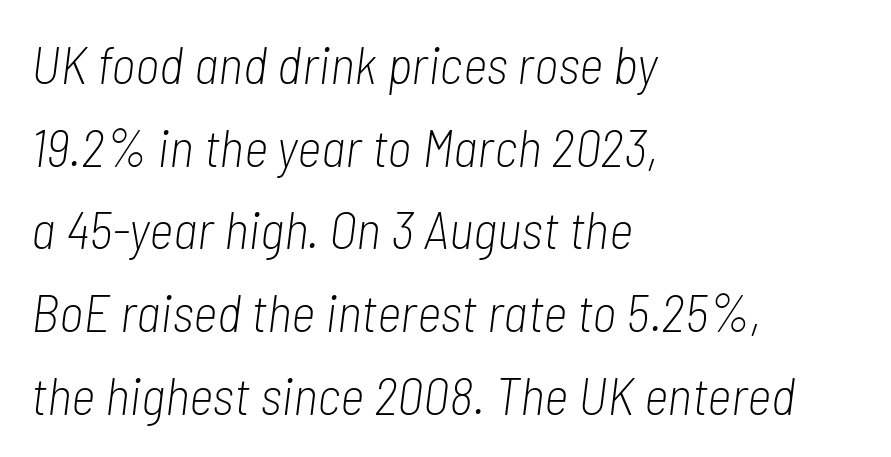
{"italic": "yes", "lean": "right", "slant_degrees": 7, "bold": "no", "weight": "light", "width": "condensed", "stroke_contrast": "low", "x_height": "medium", "monospaced": "no", "underline": "no", "align": "left", "line_spacing": "normal", "line_spacing_ratio": 1.56, "letter_spacing": "normal", "letter_spacing_em": 0.0, "glyph_px": 53}
